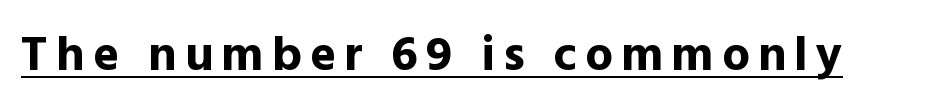
{"serif": "no", "italic": "no", "bold": "yes", "weight": "bold", "width": "normal", "x_height": "medium", "monospaced": "no", "underline": "yes", "glyph_px": 49}
